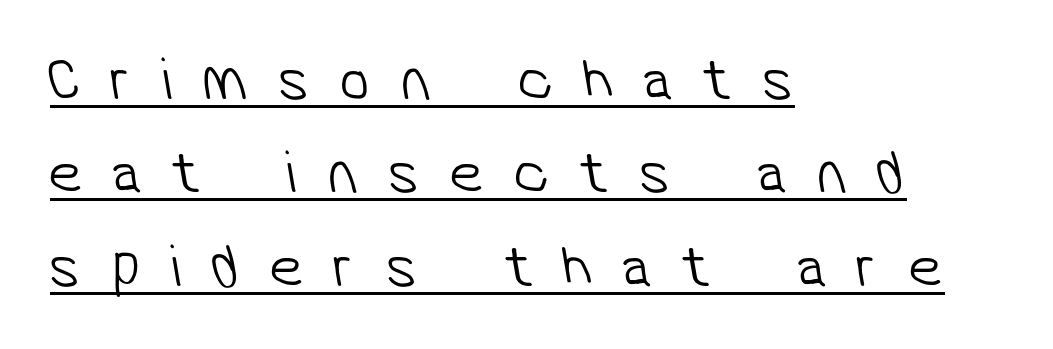
Q: Is the text bold? A: No.
Q: Is the typeface a serif or a sans-serif typeface? A: Sans-serif.
Q: Is the text underlined? A: Yes.
Q: How is the paragraph aligned? A: Left-aligned.
Q: Is the spacing between letters normal or unusually wide? A: Unusually wide.
Q: Is the spacing between lines tight, normal or loose? A: Normal.
Q: Width (condensed, normal, or wide)? A: Normal.
Q: Stroke contrast? A: Low.
Q: x-height? A: Medium.
Q: Monospaced? A: No.
